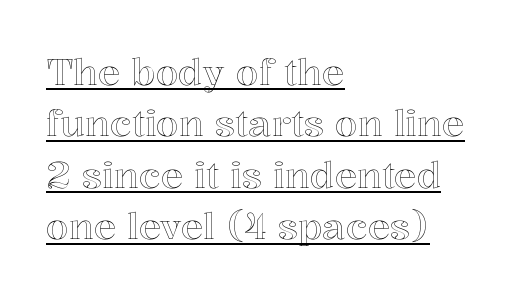
Q: Is the text italic (slanted)? A: No, it is upright.
Q: Is the text underlined? A: Yes.
Q: How is the paragraph aligned? A: Left-aligned.
Q: Is the spacing between letters normal or unusually wide? A: Normal.
Q: Is the spacing between lines tight, normal or loose? A: Normal.
Q: Width (condensed, normal, or wide)? A: Normal.
Q: x-height? A: Medium.
Q: Monospaced? A: No.
